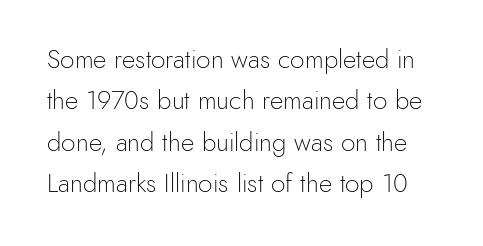
{"italic": "no", "bold": "no", "underline": "no", "line_spacing": "normal", "line_spacing_ratio": 1.59, "letter_spacing": "normal", "letter_spacing_em": 0.0, "glyph_px": 26}
